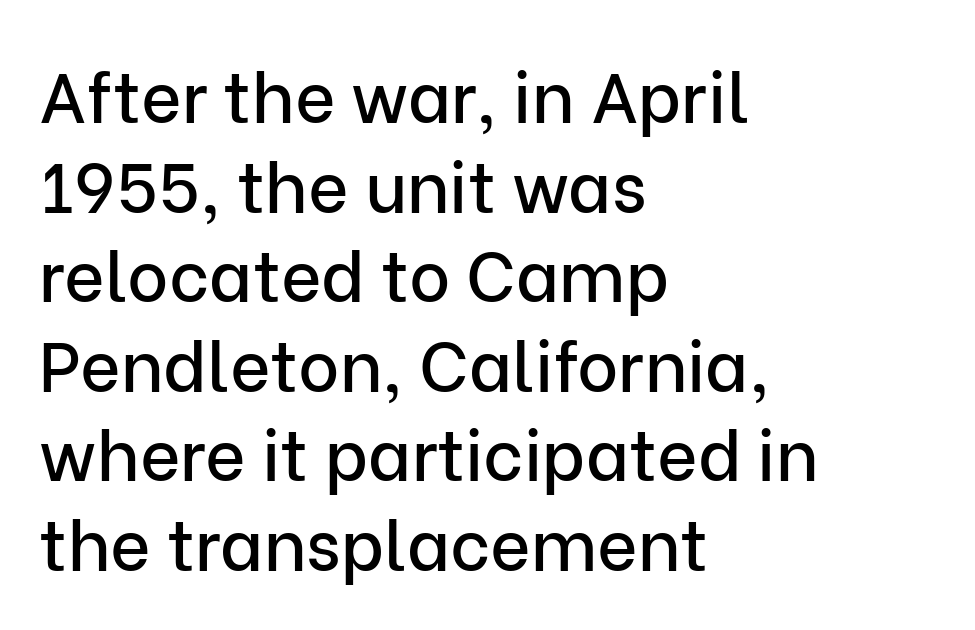
Only glyphs here, with clear space below each row. Is there any slant? The stems are plumb. In terms of letterspacing, this is plain default setting. Character widths vary here, with narrow letters taking less room than wide ones.
